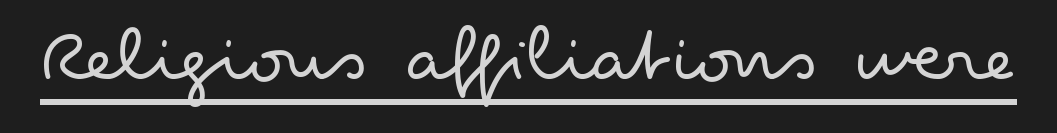
The weight tops out at a normal text grade. This rendering features underlined lettering. A sans-serif font was chosen for this passage. These lines are rendered in a variable-pitch font. Every character sits straight up, as roman type does. Here the glyphs are tracked normally, forming tight word shapes.
